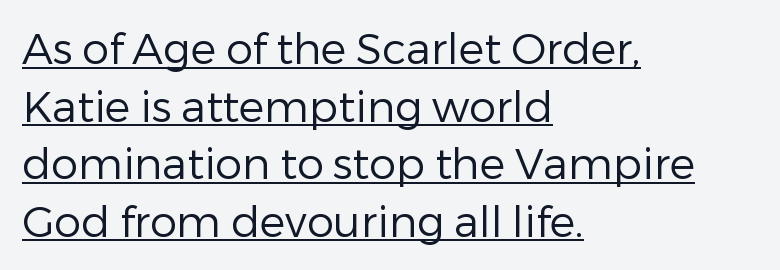
Q: Is the text bold? A: No.
Q: Is the text italic (slanted)? A: No, it is upright.
Q: Is the typeface a serif or a sans-serif typeface? A: Sans-serif.
Q: Is the text underlined? A: Yes.
Q: How is the paragraph aligned? A: Left-aligned.
Q: Is the spacing between letters normal or unusually wide? A: Normal.
Q: Is the spacing between lines tight, normal or loose? A: Normal.
Q: Width (condensed, normal, or wide)? A: Normal.
Q: Stroke contrast? A: Low.
Q: x-height? A: Medium.
Q: Monospaced? A: No.
